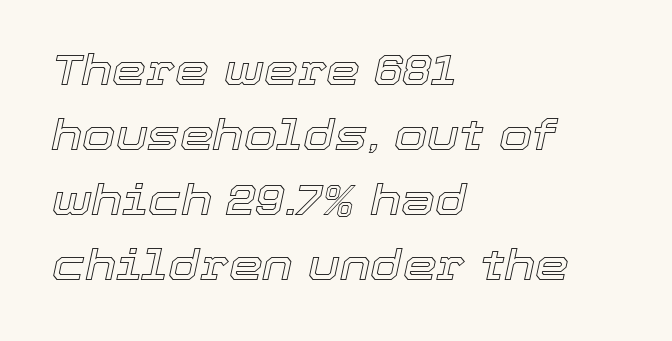
Q: Is the text italic (slanted)? A: Yes, it leans right by about 12 degrees.
Q: Is the text underlined? A: No.
Q: How is the paragraph aligned? A: Left-aligned.
Q: Is the spacing between letters normal or unusually wide? A: Normal.
Q: Is the spacing between lines tight, normal or loose? A: Normal.
Q: Width (condensed, normal, or wide)? A: Normal.
Q: x-height? A: Medium.
Q: Monospaced? A: No.
